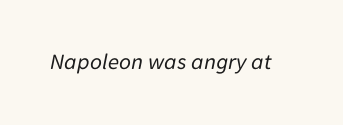
The strokes carry an ordinary text weight at most. Has an underline been added? It has not. Tracking here is standard; glyphs follow each other at the usual distance. Posture: slanted.
